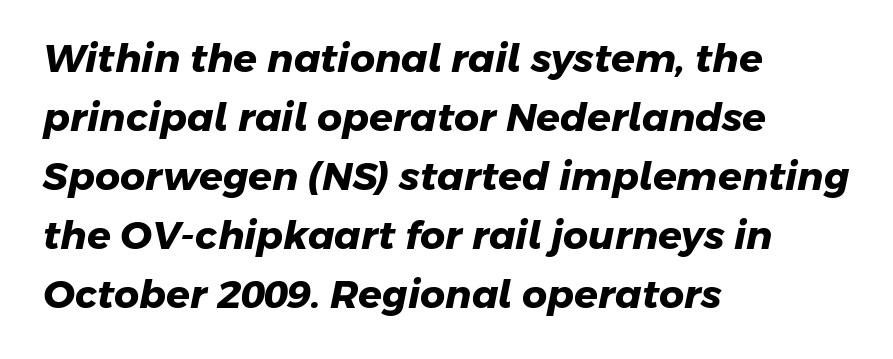
Q: Is the text bold? A: Yes.
Q: Is the typeface a serif or a sans-serif typeface? A: Sans-serif.
Q: Is the text underlined? A: No.
Q: How is the paragraph aligned? A: Left-aligned.
Q: Is the spacing between letters normal or unusually wide? A: Normal.
Q: Is the spacing between lines tight, normal or loose? A: Normal.
Q: Width (condensed, normal, or wide)? A: Normal.
Q: Stroke contrast? A: Low.
Q: x-height? A: Medium.
Q: Monospaced? A: No.
